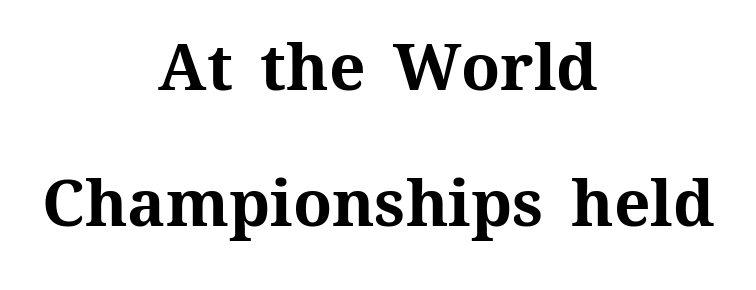
Alignment: centered. Glance below the letters and you will spot only blank space. The font is running at its bold setting. If you drew a line through each stem, it would be perfectly vertical. The lines are spread far apart with generous leading. These lines keep a tight, regular rhythm from letter to letter.
